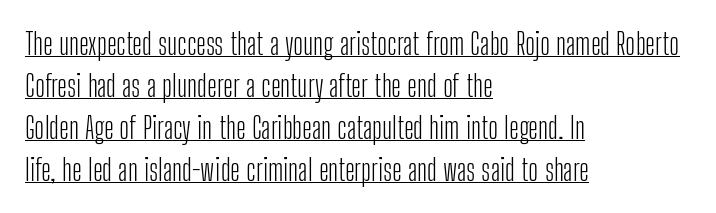
The image shows 30 px light, condensed sans-serif type, upright; set left-aligned, normal line spacing (1.4x), normal letter spacing, underlined; low stroke contrast and a medium x-height.
